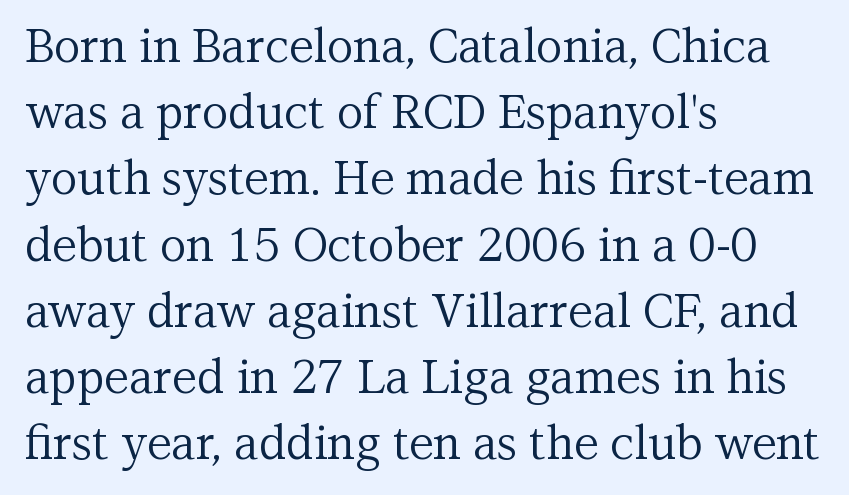
The image shows 46 px regular-weight serif type, upright; set left-aligned, normal line spacing (1.44x), normal letter spacing, not underlined; medium stroke contrast and a medium x-height.
